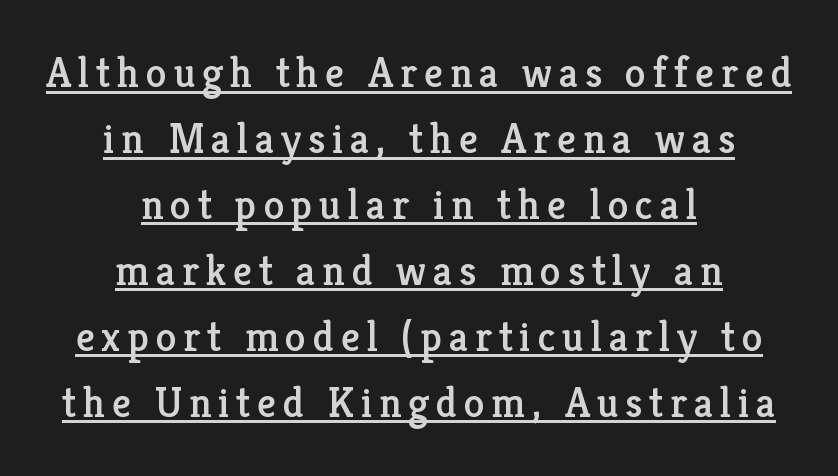
Typeset on center — no edge is straight. Posture: vertical. This sample keeps an unexceptional amount of space between lines. The rendering uses natural spacing where letterforms have individual widths. The glyphs in this specimen are seriffed.
